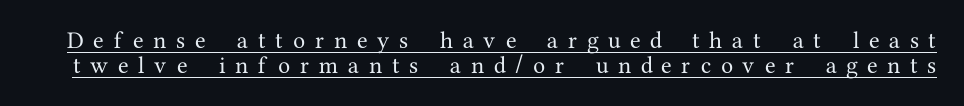
The image shows 24 px text type, upright; set tight line spacing (1.04x), unusually wide letter spacing (+0.41 em), underlined.
